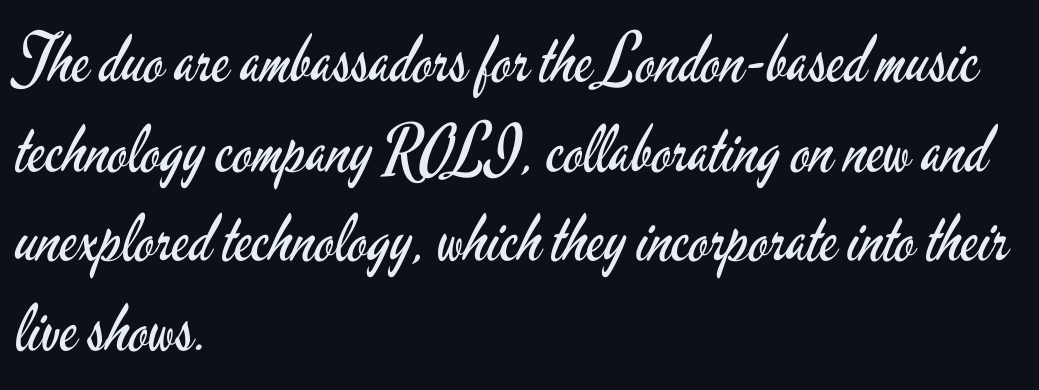
{"serif": "no", "bold": "no", "weight": "regular", "width": "condensed", "stroke_contrast": "low", "x_height": "small", "monospaced": "no", "underline": "no", "align": "left", "line_spacing": "normal", "line_spacing_ratio": 1.38, "letter_spacing": "normal", "letter_spacing_em": 0.0, "glyph_px": 65}
